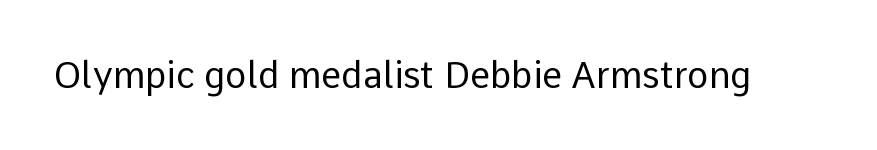
The image shows 36 px regular-weight sans-serif type, upright; set normal letter spacing, not underlined; low stroke contrast and a medium x-height.
